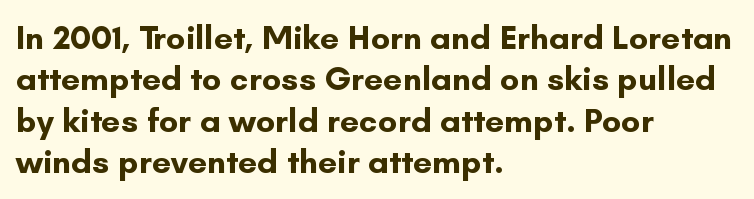
{"serif": "no", "italic": "no", "bold": "yes", "weight": "bold", "width": "normal", "stroke_contrast": "low", "x_height": "small", "monospaced": "no", "underline": "no", "align": "left", "line_spacing_ratio": 1.22, "letter_spacing": "normal", "letter_spacing_em": 0.0, "glyph_px": 34}
